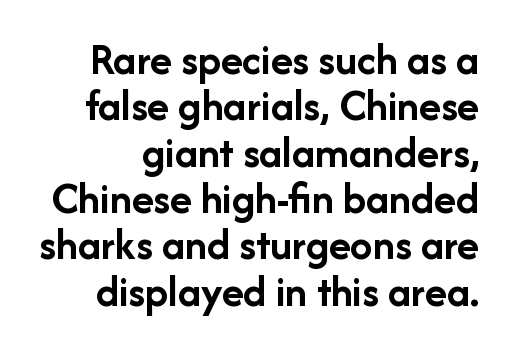
{"serif": "no", "italic": "no", "bold": "yes", "weight": "semibold", "width": "normal", "stroke_contrast": "low", "x_height": "medium", "monospaced": "no", "underline": "no", "line_spacing": "tight", "line_spacing_ratio": 1.03, "letter_spacing": "normal", "letter_spacing_em": 0.0, "glyph_px": 45}
